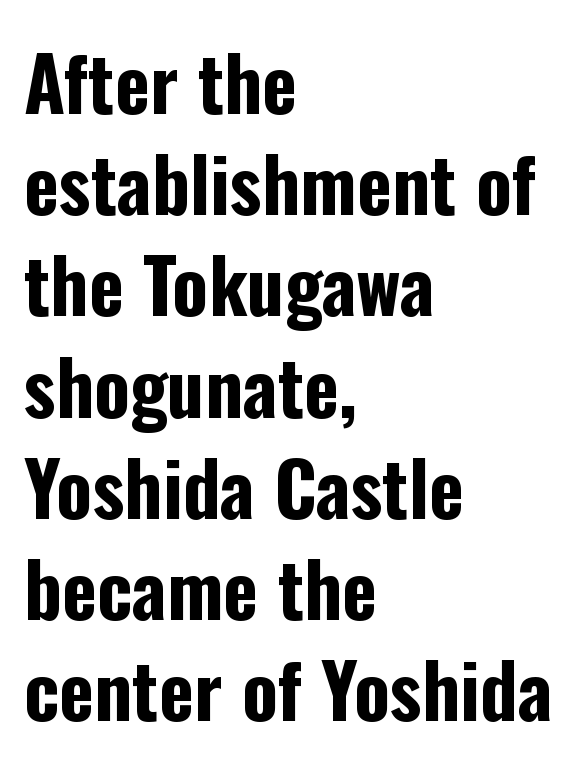
This block has exactly the height ordinary leading produces. Ascenders rise straight up at ninety degrees. The rendering uses natural spacing where letterforms have individual widths. Beneath every word, the page is bare.
